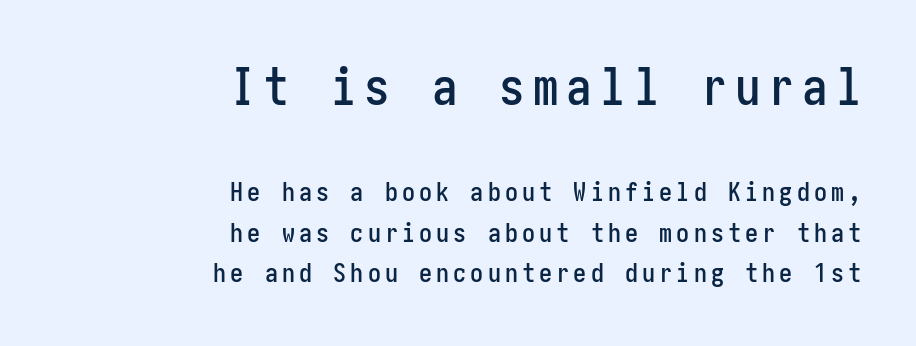
{"serif": "no", "italic": "no", "width": "condensed", "stroke_contrast": "low", "x_height": "medium", "underline": "no", "align": "right", "line_spacing": "normal", "line_spacing_ratio": 1.56, "larger_block": "first", "size_ratio": 1.96, "glyph_px": 51}
